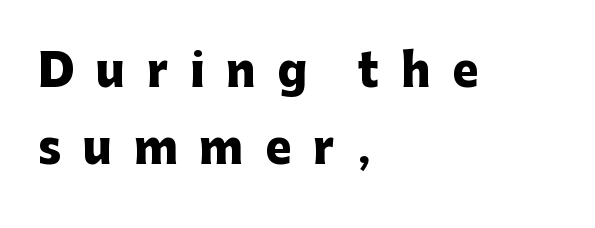
The ragged edge is on the right, which tells us the setting is flush left. Decoration check: the copy has no underline. Quick note: not italic, upright. Spacing verdict: proportional, widths tailored to each character.
